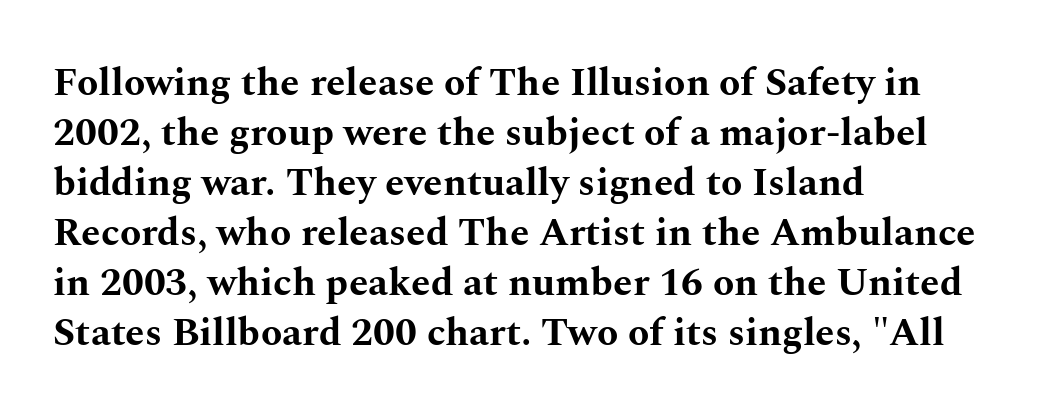
Visually the block forms a straight wall on the left and a jagged coastline on the right. What's the leading like? Ordinary, nothing unusual. The gaps between neighbouring characters are ordinary and unremarkable. Descenders are the only things crossing below the line. Posture: vertical.
